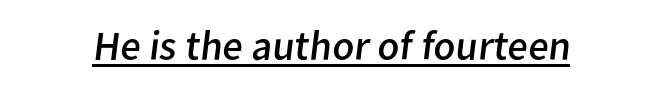
The image shows 42 px regular-weight sans-serif type; set normal letter spacing, underlined; low stroke contrast and a medium x-height.
